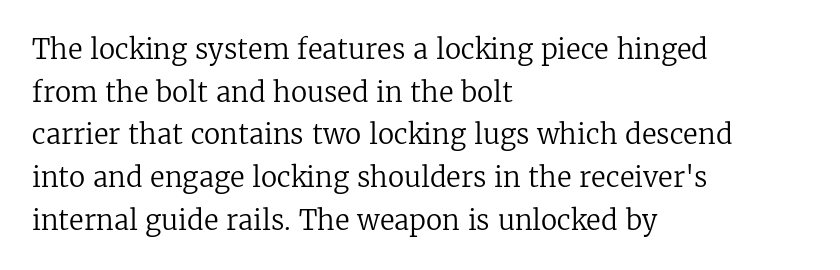
The image shows 27 px text type, upright; set left-aligned, normal line spacing (1.58x), normal letter spacing, not underlined.
